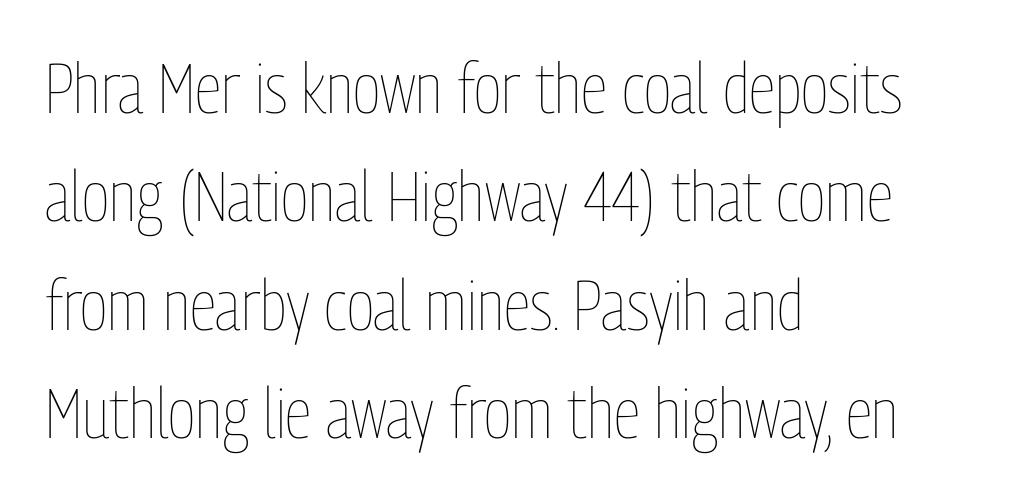
The image shows 70 px thin, condensed type, upright; set left-aligned, normal line spacing (1.55x), normal letter spacing, not underlined; low stroke contrast and a medium x-height.
